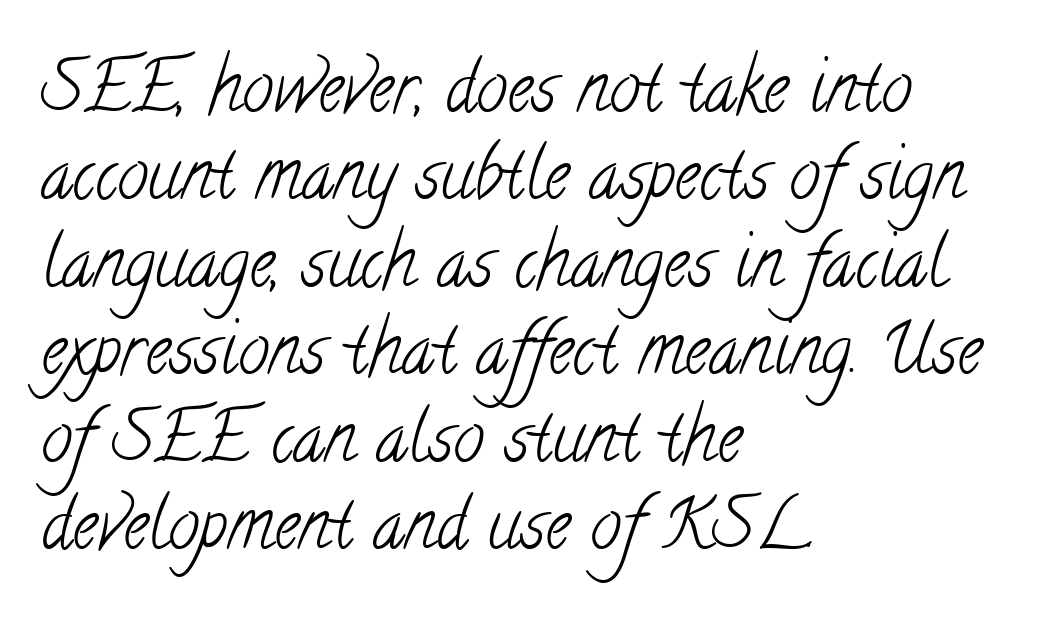
The image shows 70 px light, condensed serif type; set left-aligned, normal line spacing (1.25x), normal letter spacing, not underlined; low stroke contrast and a small x-height.
